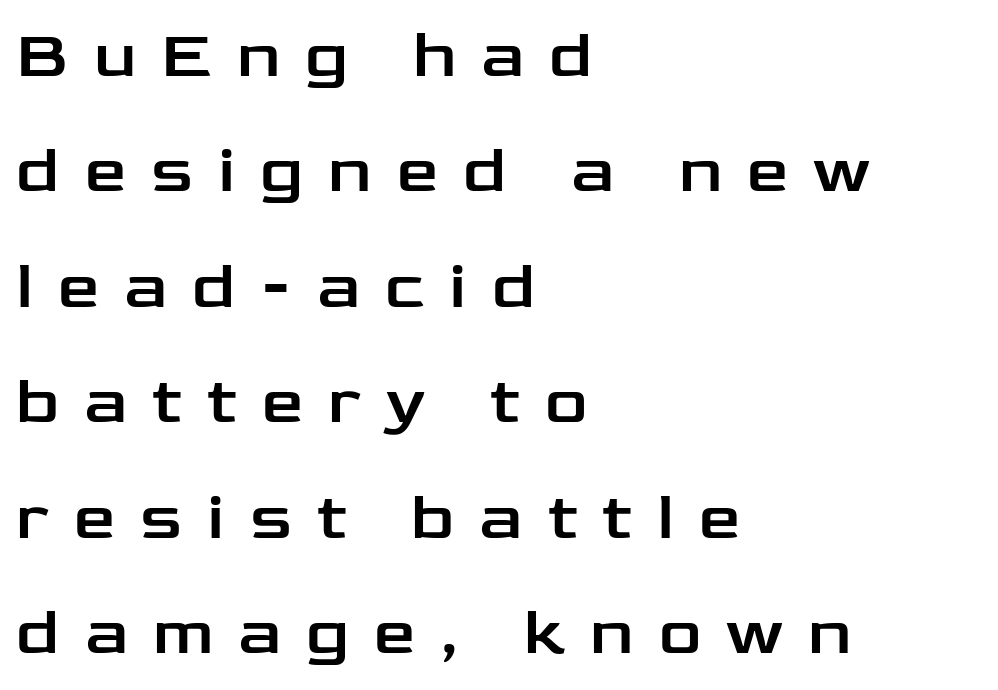
The image shows 66 px wide sans-serif type, upright; set left-aligned, line spacing 1.75x, unusually wide letter spacing (+0.38 em), not underlined; low stroke contrast and a medium x-height.
